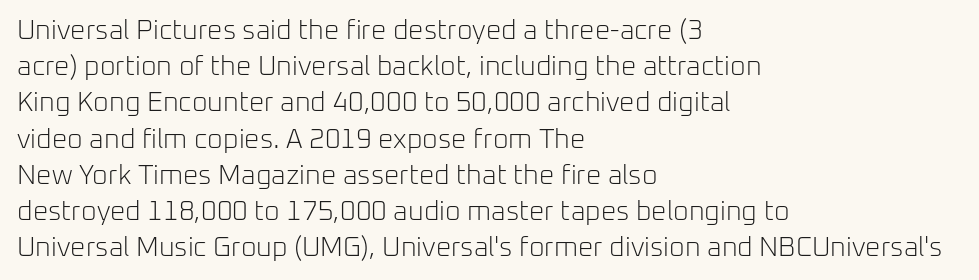
The strokes carry an ordinary text weight at most. Teacher's note: observe the even left margin — that is flush-left alignment. The lines sit at an ordinary, default distance from one another. Does extra space separate the letters? No, they use regular spacing. Posture: vertical. The specimen omits any rule beneath the text block's lines.
